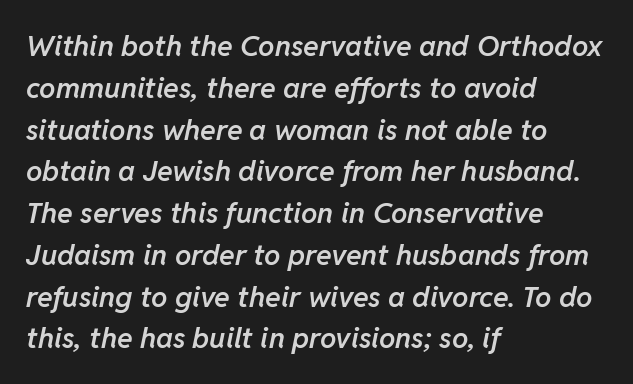
The axis of the letterforms is tilted away from vertical. The passage shown is semibold, sitting just below true bold. Note the varied advance widths — an 'i' is clearly narrower than an 'm'. Letter spacing: default. Horizontally, the lines are justified to the leading edge only. Type without underlining.
